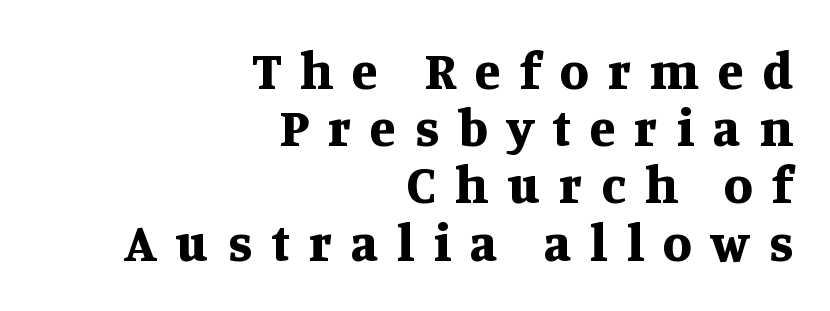
No word sits above an underline. Notice how the stems are strictly vertical — no italics here. The rendering anchors every line to the right-hand side. In terms of letterspacing, this is a distinctly airy, spread setting.
